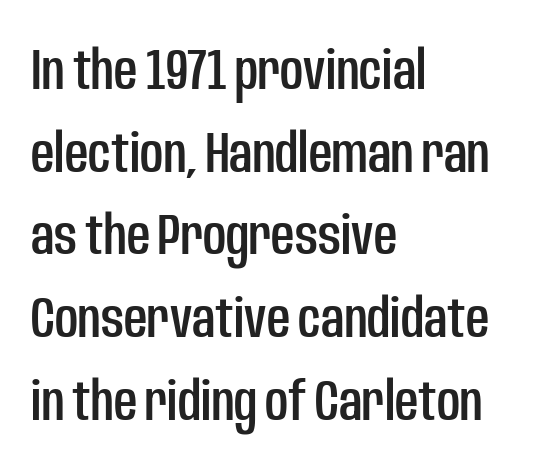
The image shows 57 px condensed sans-serif type, upright; set left-aligned, normal line spacing (1.45x), normal letter spacing, not underlined; low stroke contrast and a large x-height.
